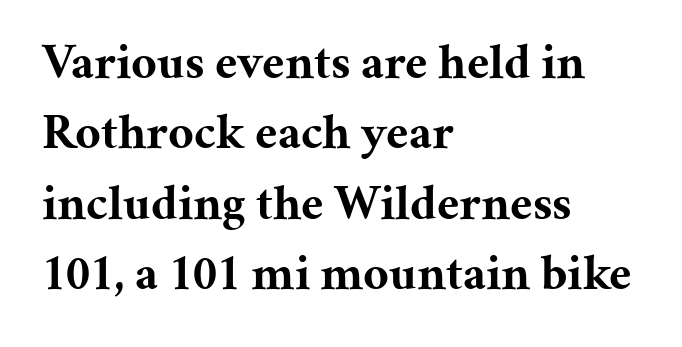
The image shows 50 px bold serif type, upright; set left-aligned, normal line spacing (1.41x), normal letter spacing, not underlined; medium stroke contrast and a medium x-height.
